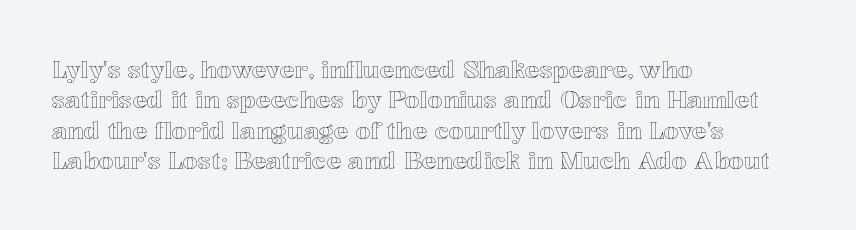
{"italic": "no", "underline": "no", "align": "left", "line_spacing": "normal", "line_spacing_ratio": 1.27, "letter_spacing": "normal", "letter_spacing_em": 0.0, "glyph_px": 24}
